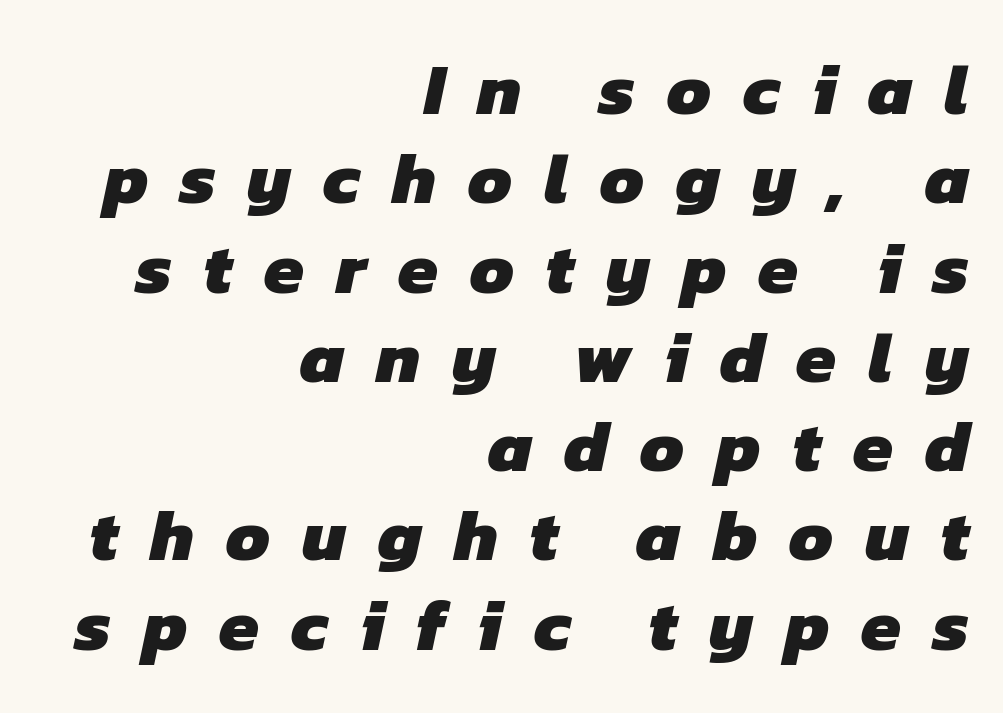
The passage shown is not underscored anywhere. Spacing between characters has been opened up far beyond the box default. Its strokes are broad and dark, the hallmark of bold type. The font family rendered here belongs to the sans-serif group.
